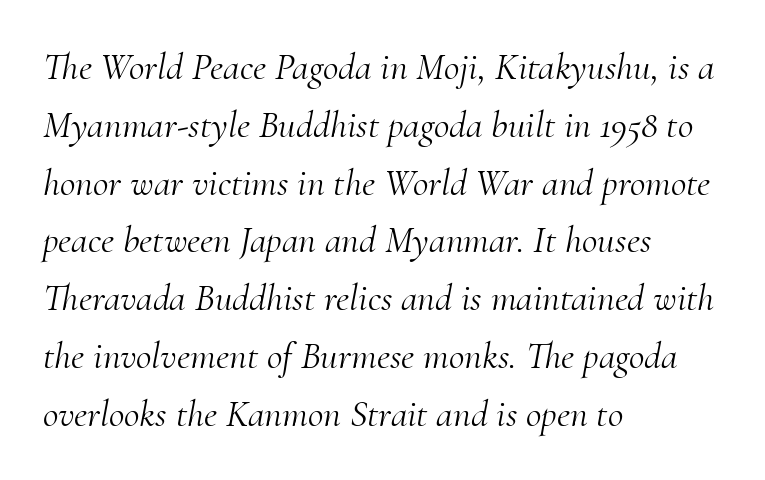
{"serif": "yes", "italic": "yes", "lean": "right", "slant_degrees": 10, "bold": "no", "weight": "light", "width": "normal", "stroke_contrast": "medium", "x_height": "small", "monospaced": "no", "underline": "no", "align": "left", "line_spacing": "normal", "line_spacing_ratio": 1.52, "letter_spacing": "normal", "letter_spacing_em": 0.0, "glyph_px": 38}
